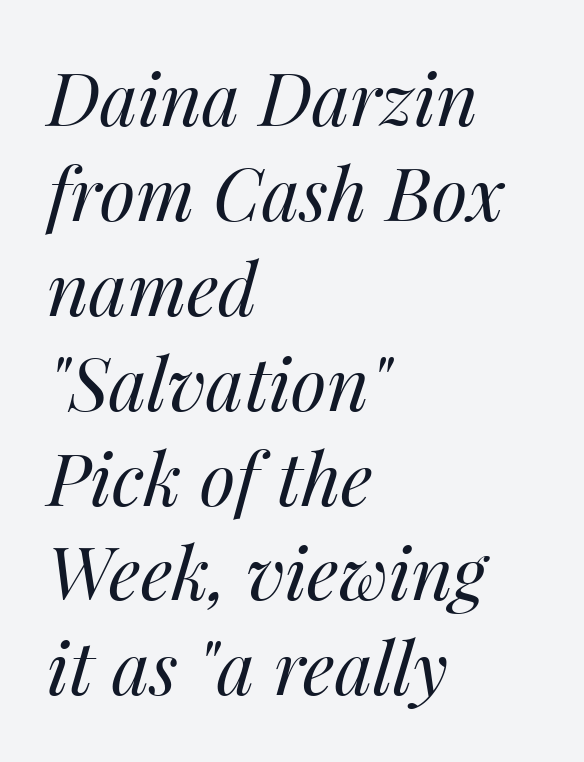
The image shows 73 px regular-weight type, italic (leaning right); set left-aligned, normal line spacing (1.3x), normal letter spacing, not underlined; medium stroke contrast and a medium x-height.
